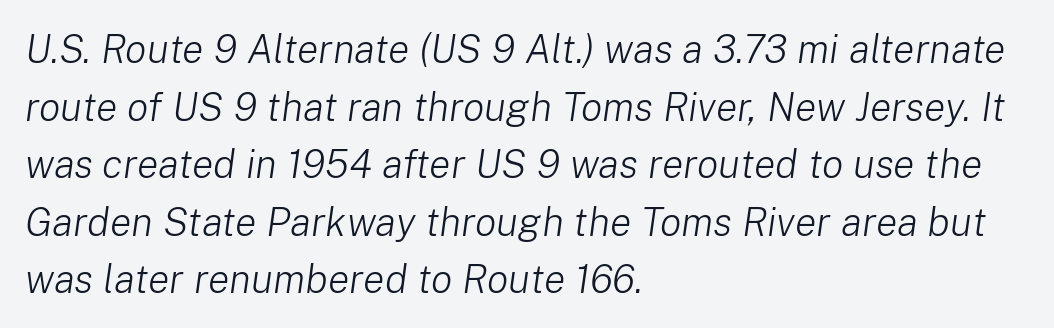
{"italic": "yes", "lean": "right", "slant_degrees": 8, "bold": "no", "weight": "light", "width": "normal", "stroke_contrast": "low", "x_height": "medium", "monospaced": "no", "underline": "no", "align": "left", "line_spacing": "normal", "line_spacing_ratio": 1.44, "letter_spacing": "normal", "letter_spacing_em": 0.0, "glyph_px": 40}
